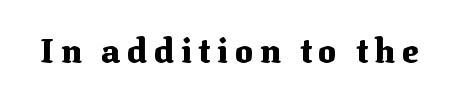
Is this a fixed-width face? No — the glyphs have proportional, varying widths. On the weight axis this lands at bold, roughly 700. Vertical strokes here are truly vertical. Font category for this specimen: serif.
